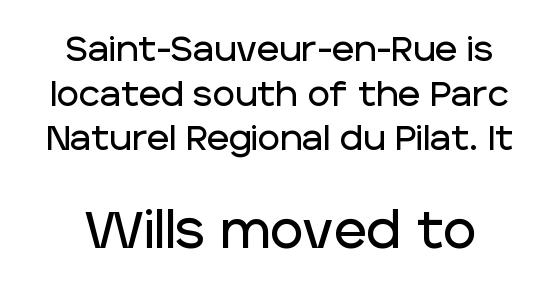
The image shows 51 px sans-serif type, upright; set normal line spacing (1.31x), normal letter spacing, not underlined; the second (bottom) block is 1.5x larger; low stroke contrast and a large x-height.
